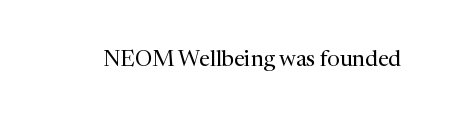
{"italic": "no", "bold": "no", "underline": "no", "letter_spacing": "normal", "letter_spacing_em": 0.0, "glyph_px": 22}
